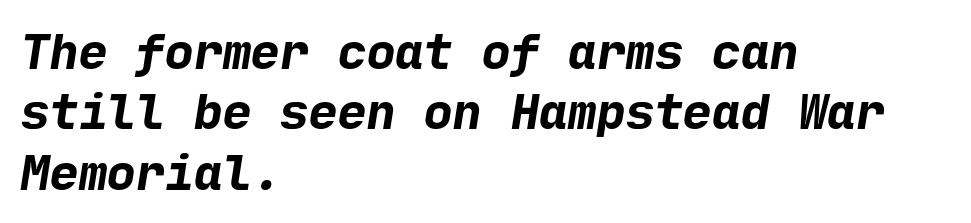
Q: Is the text bold? A: Yes.
Q: Is the typeface a serif or a sans-serif typeface? A: Sans-serif.
Q: Is the text underlined? A: No.
Q: How is the paragraph aligned? A: Left-aligned.
Q: Is the spacing between letters normal or unusually wide? A: Normal.
Q: Is the spacing between lines tight, normal or loose? A: Normal.
Q: Width (condensed, normal, or wide)? A: Normal.
Q: Stroke contrast? A: Low.
Q: x-height? A: Medium.
